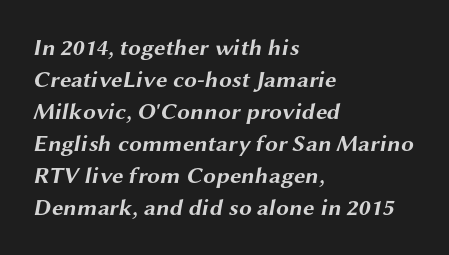
{"bold": "yes", "underline": "no", "align": "left", "line_spacing": "normal", "line_spacing_ratio": 1.39, "letter_spacing": "normal", "letter_spacing_em": 0.0, "glyph_px": 23}
